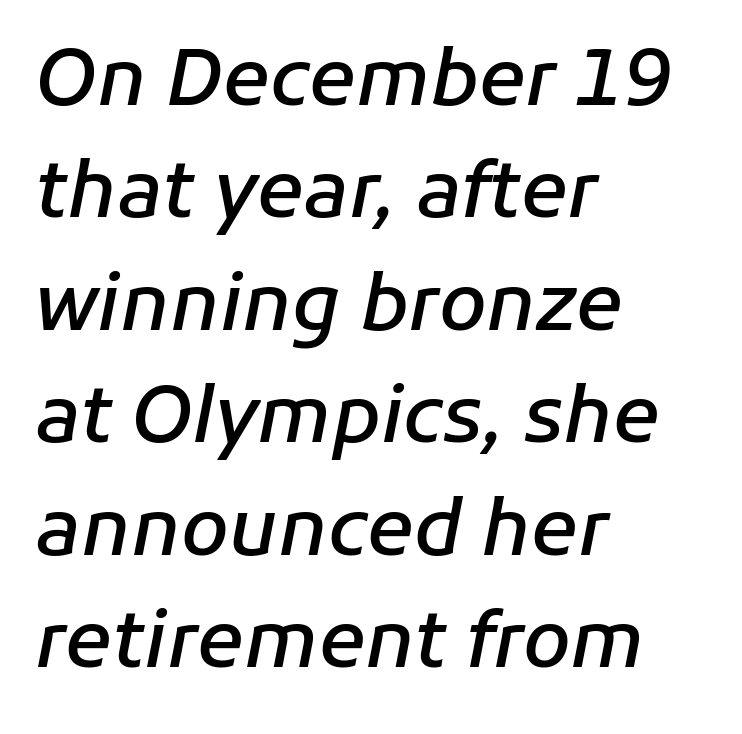
Q: Is the text bold? A: Semi-bold.
Q: Is the text italic (slanted)? A: Yes, it leans right by about 11 degrees.
Q: Is the text underlined? A: No.
Q: How is the paragraph aligned? A: Left-aligned.
Q: Is the spacing between letters normal or unusually wide? A: Normal.
Q: Is the spacing between lines tight, normal or loose? A: Normal.
Q: Width (condensed, normal, or wide)? A: Normal.
Q: Stroke contrast? A: Low.
Q: x-height? A: Medium.
Q: Monospaced? A: No.
